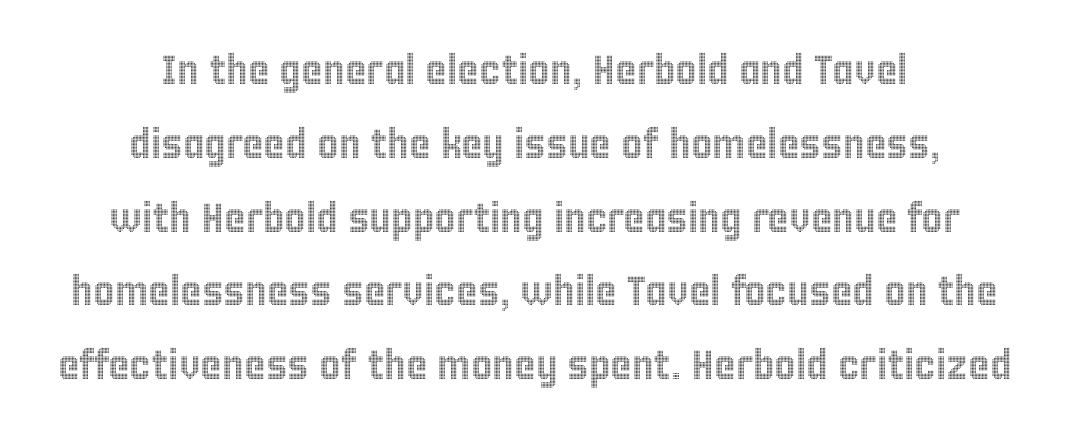
Q: Is the text italic (slanted)? A: No, it is upright.
Q: Is the text underlined? A: No.
Q: How is the paragraph aligned? A: Centered.
Q: Is the spacing between letters normal or unusually wide? A: Normal.
Q: Width (condensed, normal, or wide)? A: Condensed.
Q: x-height? A: Large.
Q: Monospaced? A: No.
